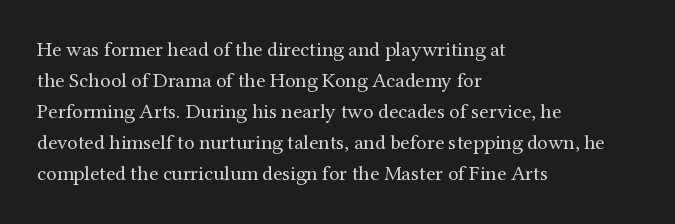
No chunkiness to these letters — they're not bold. The area under the type is left untouched. This rendering uses left alignment, leaving the right contour irregular. The font's upright variant was chosen for this text. Compared with typical body copy, the letter spacing here is the same.
